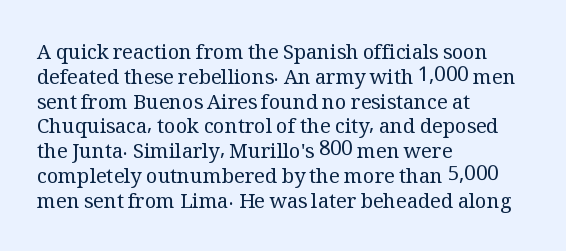
The image shows 20 px text type, upright; set left-aligned, line spacing 1.24x, normal letter spacing, not underlined.
